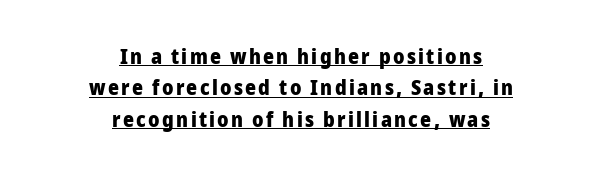
Q: Is the text bold? A: Yes.
Q: Is the text italic (slanted)? A: No, it is upright.
Q: Is the text underlined? A: Yes.
Q: How is the paragraph aligned? A: Centered.
Q: Is the spacing between lines tight, normal or loose? A: Normal.
